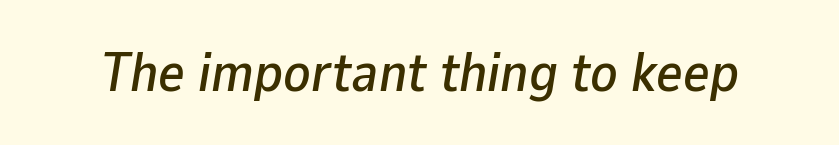
{"italic": "yes", "lean": "right", "slant_degrees": 9, "width": "normal", "stroke_contrast": "low", "x_height": "medium", "monospaced": "no", "underline": "no", "letter_spacing": "normal", "letter_spacing_em": 0.0, "glyph_px": 56}
